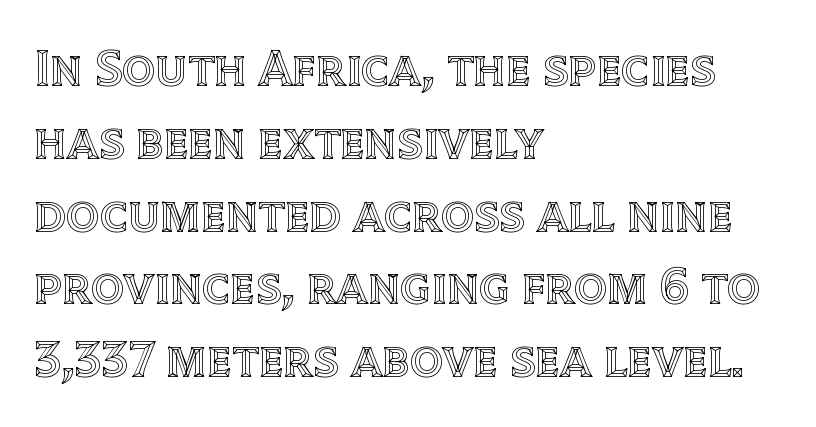
The rendering anchors every line to the left-hand side. This sample has the flowing, uneven cadence of proportional lettering. Anything drawn beneath the words? Only blank space. Rendered with straight, roman letterforms.
